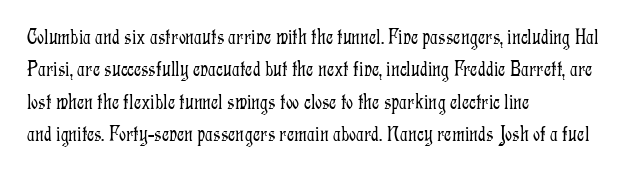
Q: Is the text bold? A: No.
Q: Is the text italic (slanted)? A: No, it is upright.
Q: Is the text underlined? A: No.
Q: How is the paragraph aligned? A: Left-aligned.
Q: Is the spacing between letters normal or unusually wide? A: Normal.
Q: Is the spacing between lines tight, normal or loose? A: Normal.
